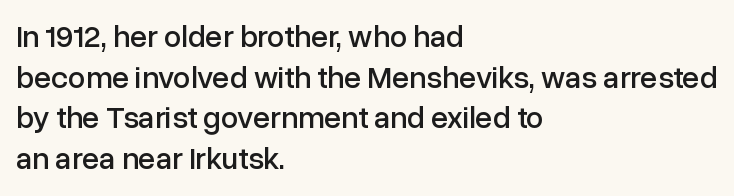
No word sits above an underline. Is there much room between lines? A standard amount, neither cramped nor airy. You could not count columns in this text — the font is proportionally spaced. Casual observation: everything's shoved over to the left.
